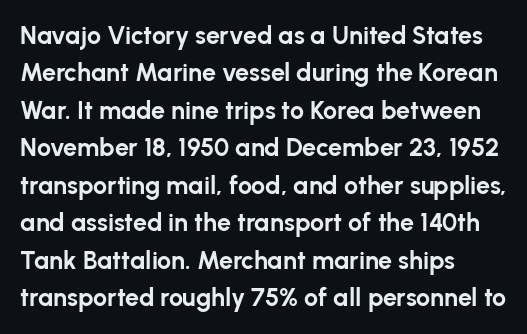
Baseline-to-baseline distance is the conventional proportion of letter height. The typesetter chose a ragged-right arrangement here. The zone under the glyphs is completely vacant. Typesetter's note: full bold, strokes at maximum text heaviness. In terms of posture, this sample is upright. The horizontal fit of the characters is conventional and even.
